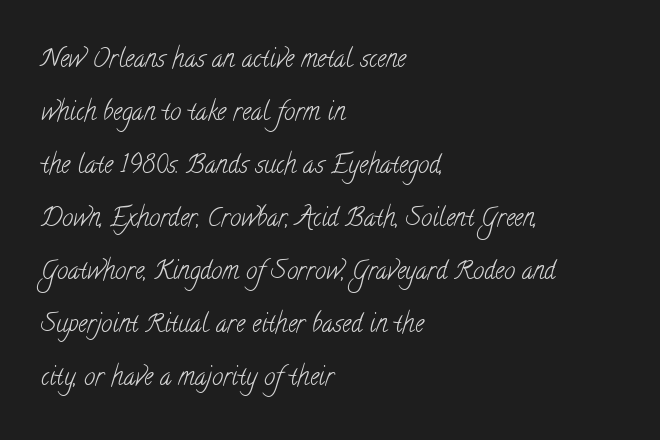
The image shows 25 px text type; set left-aligned, loose line spacing (2.12x), normal letter spacing, not underlined.
